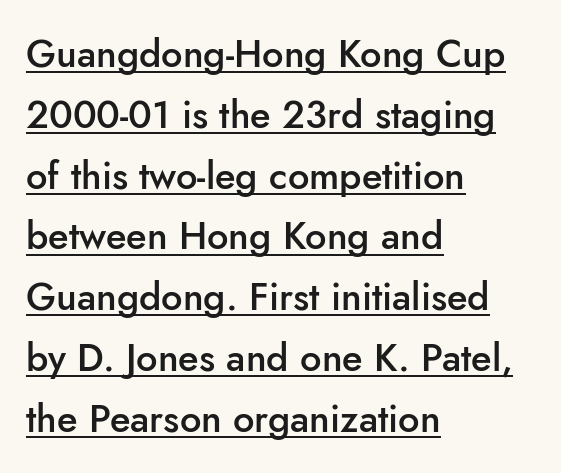
{"serif": "no", "italic": "no", "bold": "semi", "weight": "semibold", "width": "normal", "stroke_contrast": "low", "x_height": "small", "monospaced": "no", "underline": "yes", "align": "left", "line_spacing": "normal", "line_spacing_ratio": 1.6, "letter_spacing": "normal", "letter_spacing_em": 0.0, "glyph_px": 38}
